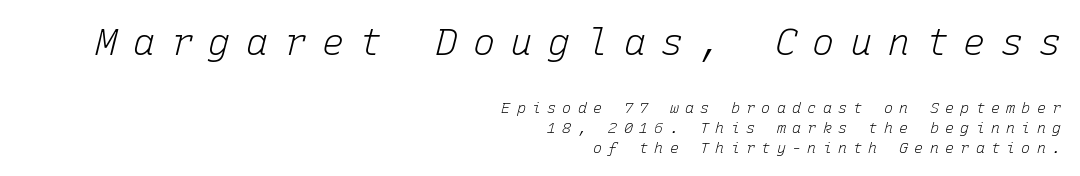
Q: Is the text bold? A: No.
Q: Is the text italic (slanted)? A: Yes, it leans right by about 15 degrees.
Q: Is the text underlined? A: No.
Q: How is the paragraph aligned? A: Right-aligned.
Q: Is the spacing between letters normal or unusually wide? A: Unusually wide.
Q: Is the spacing between lines tight, normal or loose? A: Normal.
Q: Which block of text is set in a larger size, the first (top) or the second (bottom)? A: The first (top) one.
Q: Width (condensed, normal, or wide)? A: Normal.
Q: Stroke contrast? A: Low.
Q: x-height? A: Medium.
Q: Monospaced? A: Yes.
